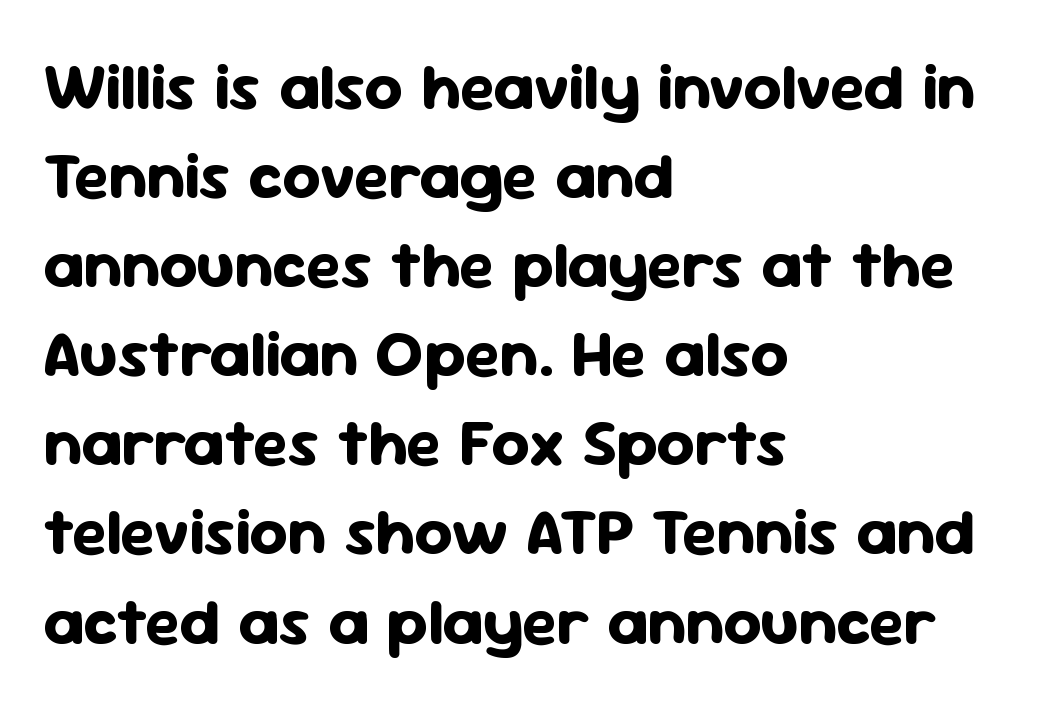
{"serif": "no", "italic": "no", "bold": "yes", "weight": "bold", "width": "normal", "stroke_contrast": "low", "x_height": "medium", "monospaced": "no", "underline": "no", "align": "left", "line_spacing": "normal", "line_spacing_ratio": 1.35, "letter_spacing": "normal", "letter_spacing_em": 0.0, "glyph_px": 66}
